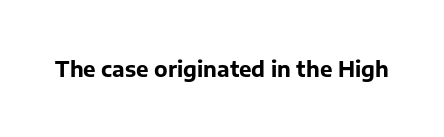
Q: Is the text bold? A: Yes.
Q: Is the text italic (slanted)? A: No, it is upright.
Q: Is the text underlined? A: No.
Q: Is the spacing between letters normal or unusually wide? A: Normal.
